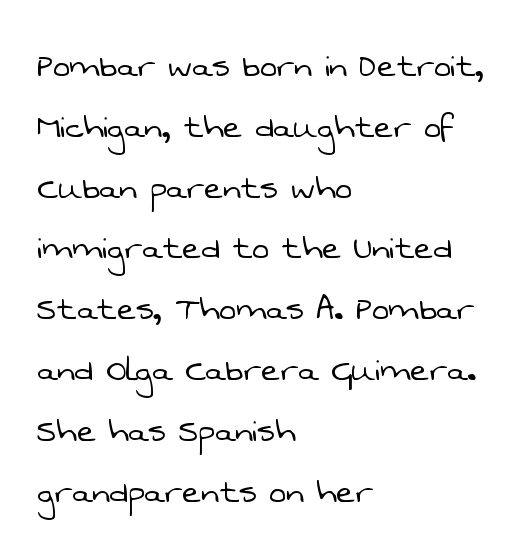
These lines sit exactly where default settings would place them. The type family on display is of the sans-serif kind. The face used here is rendered with its standard letterfit. The letters advance in unequal steps, a hallmark of proportional type. Ink coverage per letter is moderate at most. Rule under the text: the space is simply empty.
